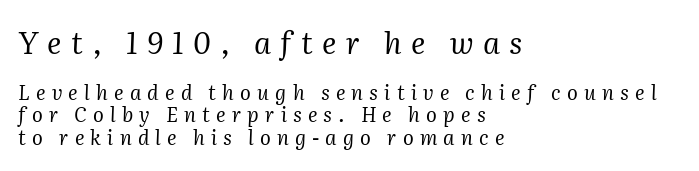
The image shows 30 px regular-weight serif type, italic (leaning right); set left-aligned, tight line spacing (1.13x), unusually wide letter spacing (+0.31 em), not underlined; the first (top) block is 1.5x larger; medium stroke contrast and a medium x-height.
